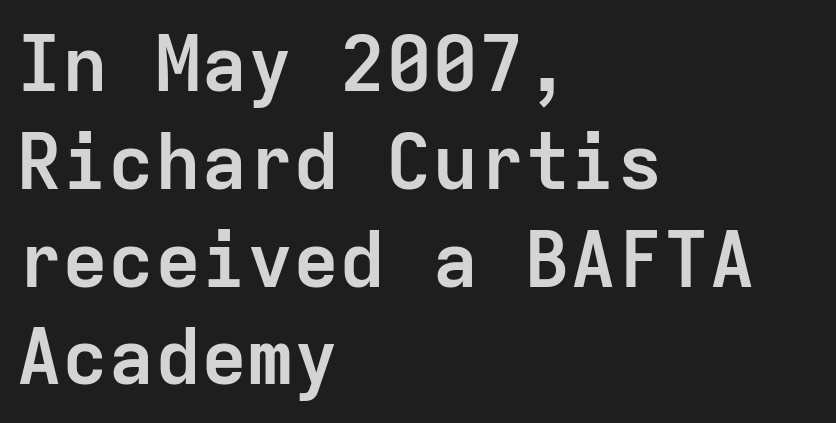
{"serif": "no", "italic": "no", "bold": "yes", "weight": "semibold", "width": "normal", "stroke_contrast": "low", "x_height": "medium", "monospaced": "yes", "underline": "no", "align": "left", "line_spacing": "normal", "line_spacing_ratio": 1.27, "letter_spacing": "normal", "letter_spacing_em": 0.0, "glyph_px": 77}
